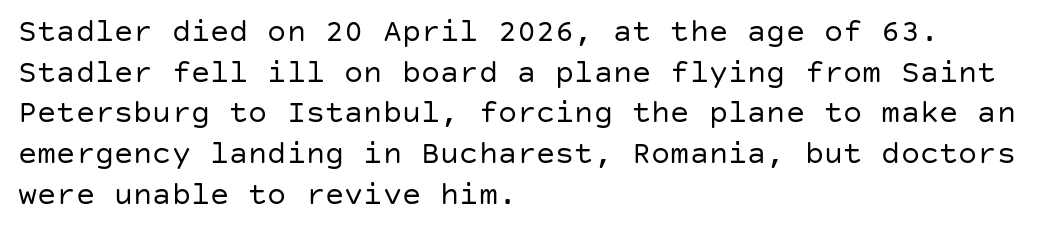
{"serif": "no", "italic": "no", "bold": "no", "weight": "regular", "width": "normal", "stroke_contrast": "low", "x_height": "large", "underline": "no", "align": "left", "line_spacing": "normal", "line_spacing_ratio": 1.27, "letter_spacing": "normal", "letter_spacing_em": 0.0, "glyph_px": 32}
